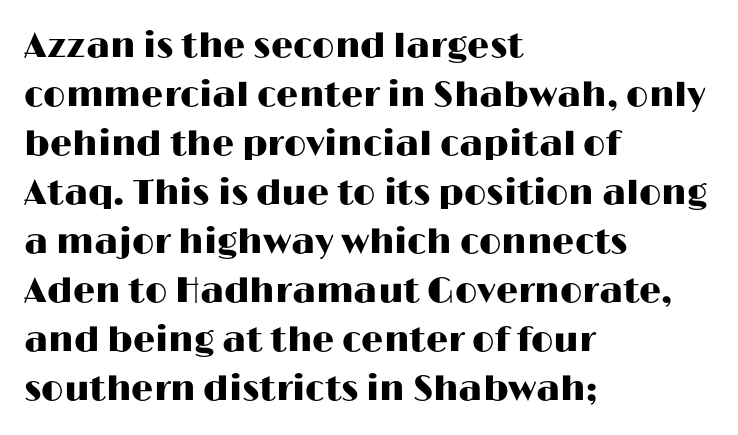
Q: Is the text italic (slanted)? A: No, it is upright.
Q: Is the typeface a serif or a sans-serif typeface? A: Sans-serif.
Q: Is the text underlined? A: No.
Q: How is the paragraph aligned? A: Left-aligned.
Q: Is the spacing between letters normal or unusually wide? A: Normal.
Q: Is the spacing between lines tight, normal or loose? A: Normal.
Q: Width (condensed, normal, or wide)? A: Wide.
Q: Stroke contrast? A: High.
Q: x-height? A: Medium.
Q: Monospaced? A: No.
